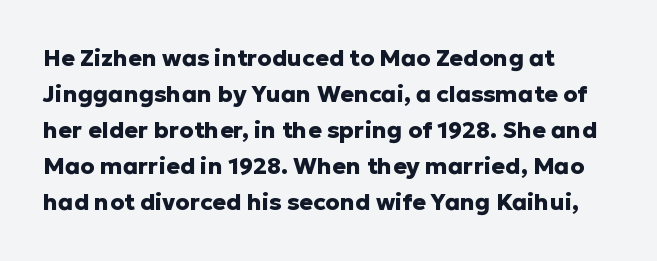
The image shows 23 px bold type, upright; set left-aligned, normal line spacing (1.57x), normal letter spacing, not underlined.
